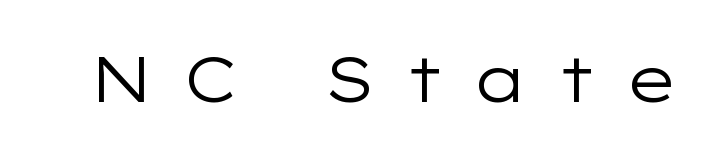
Q: Is the text bold? A: No.
Q: Is the text italic (slanted)? A: No, it is upright.
Q: Is the typeface a serif or a sans-serif typeface? A: Sans-serif.
Q: Is the text underlined? A: No.
Q: Is the spacing between letters normal or unusually wide? A: Unusually wide.
Q: Width (condensed, normal, or wide)? A: Wide.
Q: Stroke contrast? A: Low.
Q: x-height? A: Medium.
Q: Monospaced? A: No.
